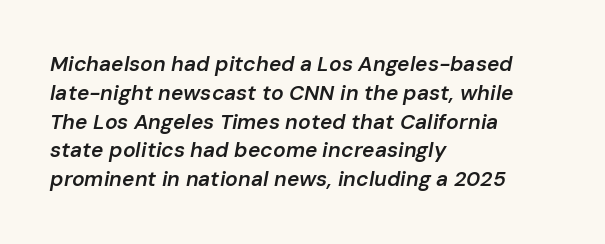
The image shows 21 px text type, italic (leaning right); set left-aligned, normal line spacing (1.37x), normal letter spacing, not underlined.
